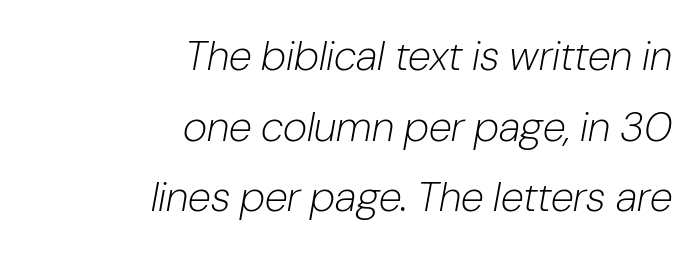
Proportional: the letters do not fall into vertical columns. Quick note: interline space is typical. Does extra space separate the letters? No, they use regular spacing. The lines in this sample share a right terminus and differ only in where they begin. Is the stroke heavy? The answer is a plain regular-or-lighter. Words float on clear page, feet unadorned.
